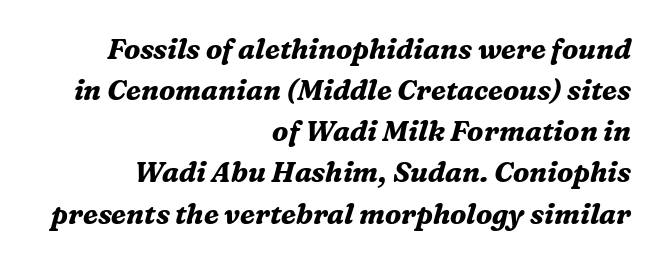
The image shows 28 px bold serif type, italic (leaning right); set right-aligned, normal line spacing (1.47x), normal letter spacing, not underlined; medium stroke contrast and a medium x-height.
